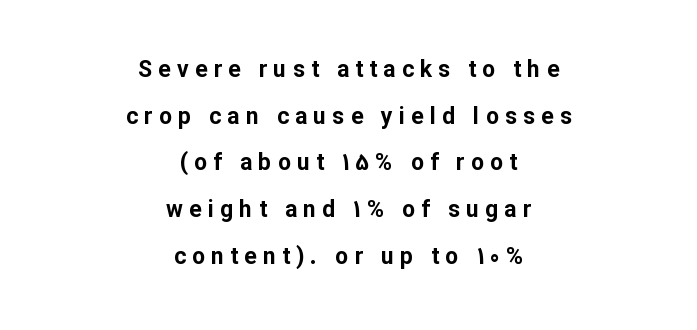
Clear beneath every line of the passage. Glyph-to-glyph distance is far greater than everyday printed text. A student would call this center alignment; a typographer would say set centered. Line spacing here is loose. Every character sits straight up, as roman type does. Strokes here are thick enough to call this a true bold.
